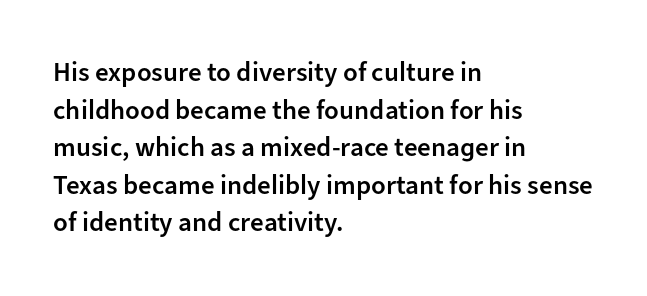
The image shows 27 px text type, upright; set left-aligned, normal line spacing (1.39x), normal letter spacing, not underlined.
